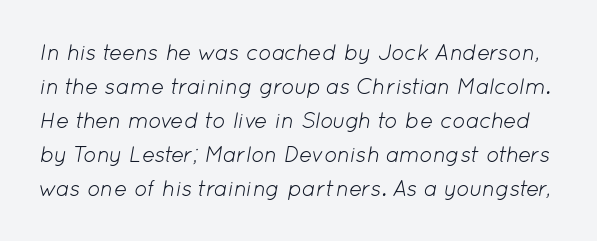
The image shows 22 px text type, italic (leaning right); set normal line spacing (1.55x), normal letter spacing, not underlined.
